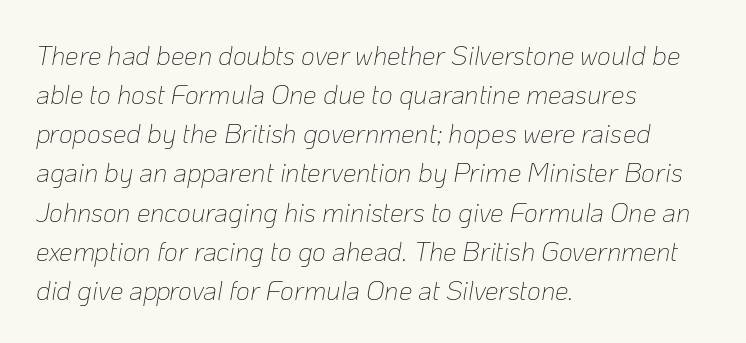
If you drew a ruler down the left edge, every line would touch it. You could call the tracking neutral — neither tight nor loose. Stems and bowls with no extra thickness — not bold. The glyphs are unaccompanied by any horizontal stroke below them.
